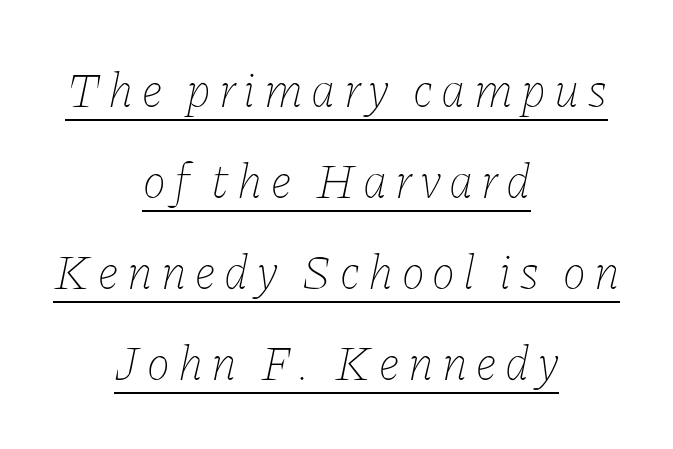
The image shows 49 px thin type, italic (leaning right); set centered, line spacing 1.86x, underlined; low stroke contrast and a medium x-height.
